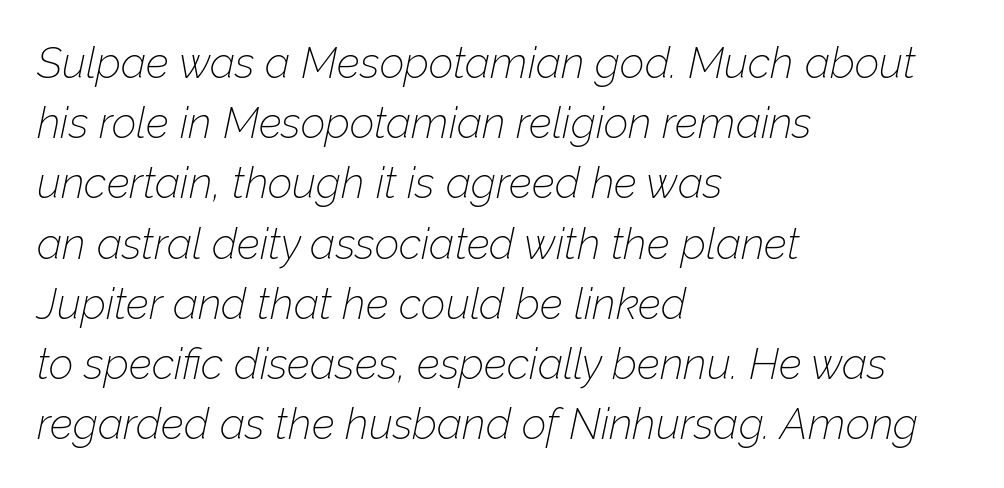
Q: Is the text bold? A: No.
Q: Is the text italic (slanted)? A: Yes, it leans right by about 12 degrees.
Q: Is the text underlined? A: No.
Q: How is the paragraph aligned? A: Left-aligned.
Q: Is the spacing between letters normal or unusually wide? A: Normal.
Q: Is the spacing between lines tight, normal or loose? A: Normal.
Q: Width (condensed, normal, or wide)? A: Normal.
Q: Stroke contrast? A: Low.
Q: x-height? A: Medium.
Q: Monospaced? A: No.
